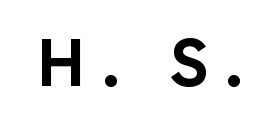
Serifs: no, the terminals of the letterforms are clean. Character widths vary here, with narrow letters taking less room than wide ones. Rendered with straight, roman letterforms. Caption: expanded tracking, letters set apart.
